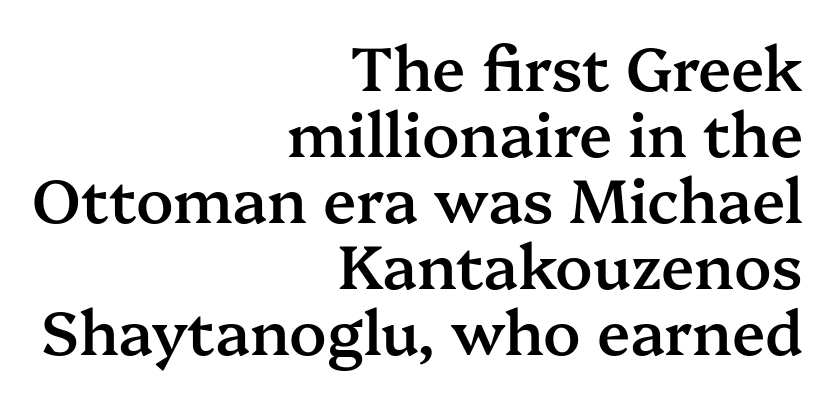
{"serif": "yes", "italic": "no", "bold": "semi", "weight": "semibold", "width": "normal", "stroke_contrast": "medium", "x_height": "medium", "monospaced": "no", "underline": "no", "align": "right", "line_spacing": "tight", "line_spacing_ratio": 1.08, "letter_spacing": "normal", "letter_spacing_em": 0.0, "glyph_px": 61}
